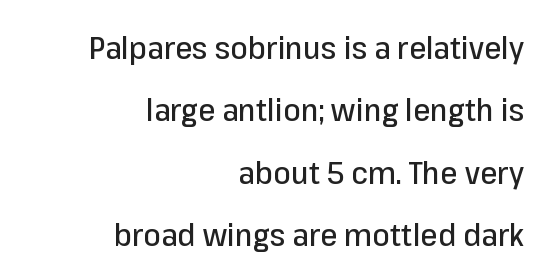
The image shows 31 px sans-serif type, upright; set right-aligned, loose line spacing (2.01x), normal letter spacing, not underlined; low stroke contrast and a medium x-height.
